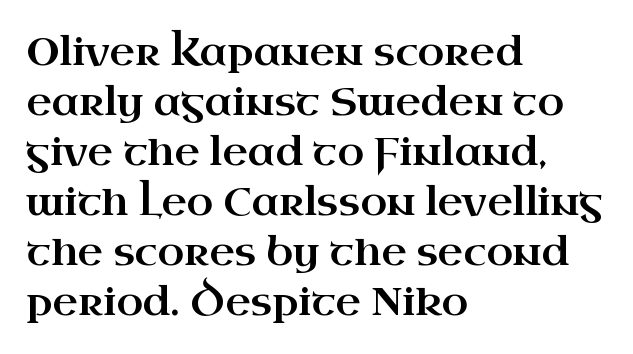
Q: Is the text italic (slanted)? A: No, it is upright.
Q: Is the typeface a serif or a sans-serif typeface? A: Serif.
Q: Is the text underlined? A: No.
Q: How is the paragraph aligned? A: Left-aligned.
Q: Is the spacing between letters normal or unusually wide? A: Normal.
Q: Is the spacing between lines tight, normal or loose? A: Normal.
Q: Width (condensed, normal, or wide)? A: Wide.
Q: Stroke contrast? A: High.
Q: x-height? A: Small.
Q: Monospaced? A: No.
